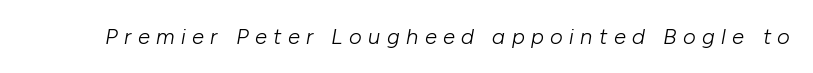
Substantial extra tracking has been applied to these lines. The font is comparable to plain body text, perhaps lighter. Would a proofreader flag this as italicized? Yes. Check under the words: just untouched page.
